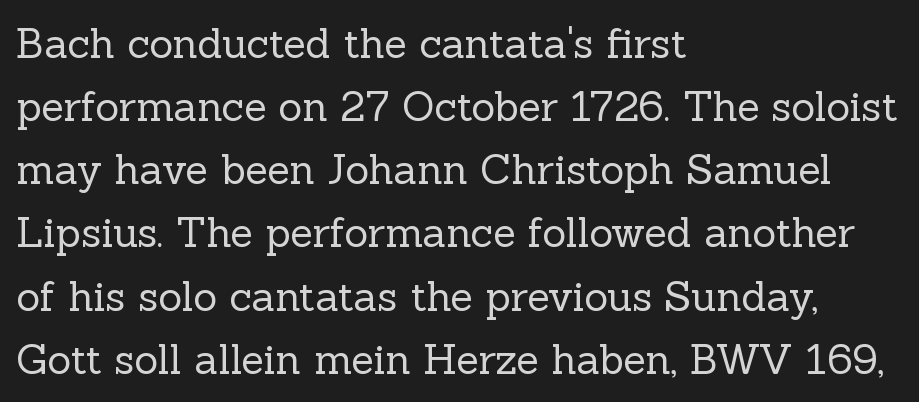
{"serif": "yes", "italic": "no", "bold": "no", "weight": "regular", "width": "normal", "x_height": "medium", "monospaced": "no", "underline": "no", "align": "left", "line_spacing": "normal", "line_spacing_ratio": 1.54, "letter_spacing": "normal", "letter_spacing_em": 0.0, "glyph_px": 41}
